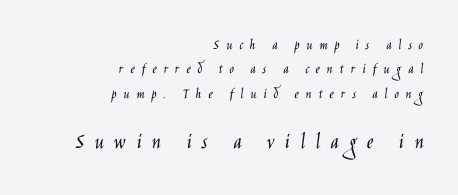
The image shows 23 px text type; set right-aligned, normal line spacing (1.63x), unusually wide letter spacing (+0.45 em), not underlined; the second (bottom) block is 1.53x larger.
